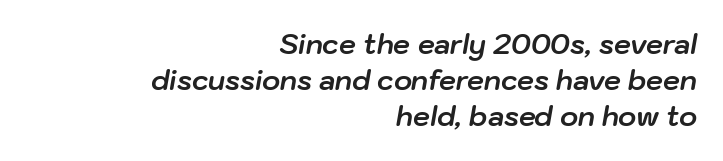
{"italic": "yes", "lean": "right", "slant_degrees": 10, "bold": "yes", "underline": "no", "align": "right", "line_spacing": "normal", "line_spacing_ratio": 1.34, "letter_spacing": "normal", "letter_spacing_em": 0.0, "glyph_px": 27}
